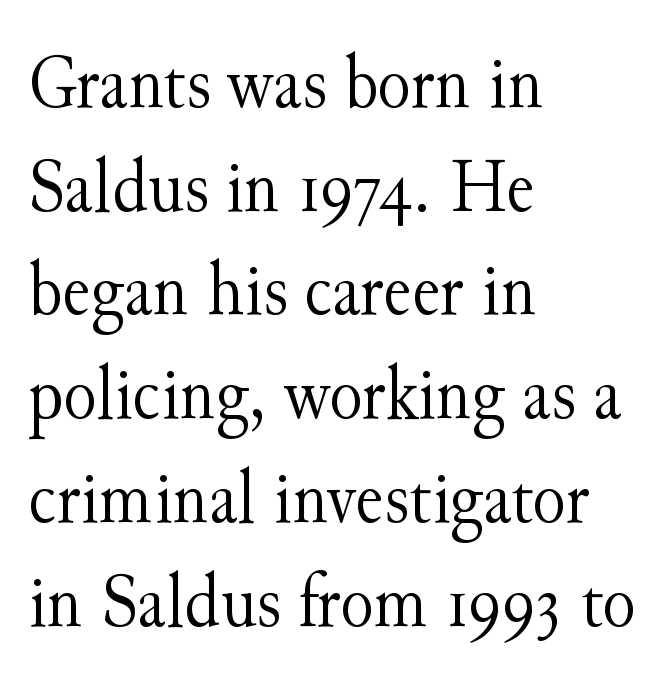
The image shows 78 px light serif type, upright; set left-aligned, normal line spacing (1.33x), normal letter spacing, not underlined; medium stroke contrast and a small x-height.
